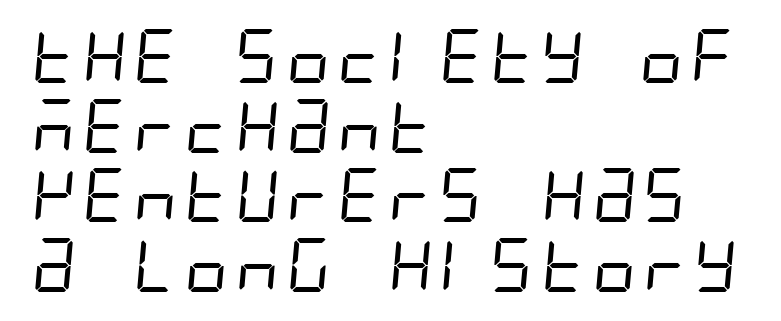
The lines in this sample share a left origin and differ only in where they stop. Serif or sans? Sans — the stroke terminals are bare. The area under the type is left untouched. This block has exactly the height ordinary leading produces. No chunkiness to these letters — they're not bold. What stands out about the letter spacing? Nothing — it is the standard amount.
